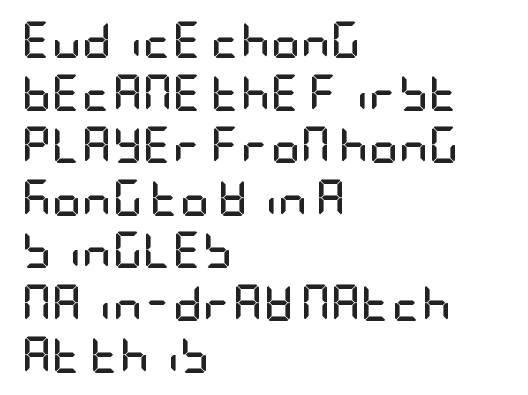
{"serif": "no", "italic": "no", "bold": "yes", "weight": "semibold", "width": "condensed", "stroke_contrast": "low", "x_height": "large", "underline": "no", "align": "left", "line_spacing": "normal", "line_spacing_ratio": 1.42, "letter_spacing": "normal", "letter_spacing_em": 0.0, "glyph_px": 37}
